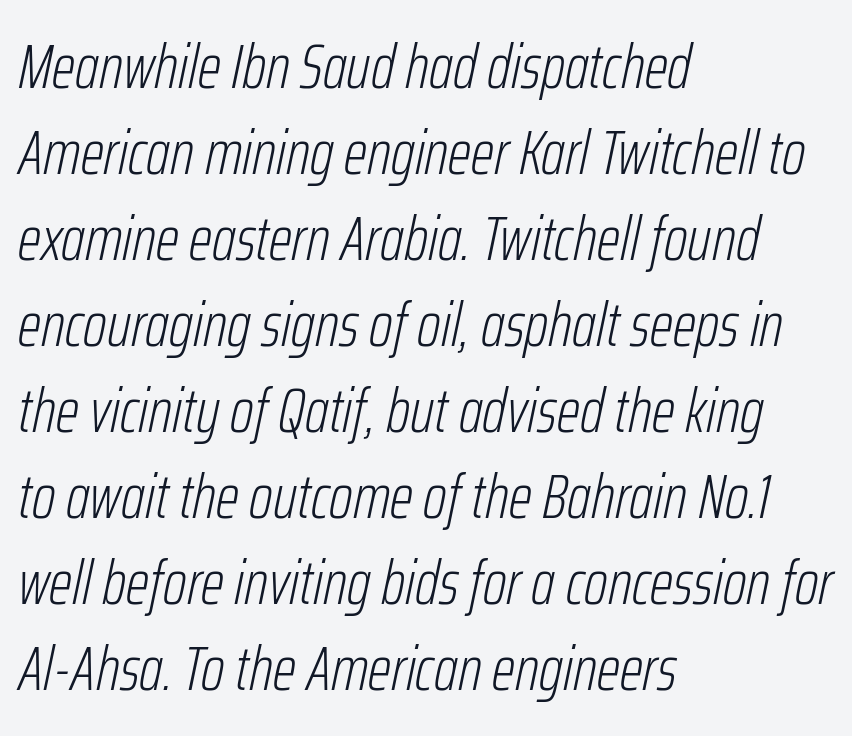
Q: Is the text bold? A: No.
Q: Is the text italic (slanted)? A: Yes, it leans right by about 12 degrees.
Q: Is the text underlined? A: No.
Q: How is the paragraph aligned? A: Left-aligned.
Q: Is the spacing between letters normal or unusually wide? A: Normal.
Q: Is the spacing between lines tight, normal or loose? A: Normal.
Q: Width (condensed, normal, or wide)? A: Condensed.
Q: Stroke contrast? A: Low.
Q: x-height? A: Medium.
Q: Monospaced? A: No.
